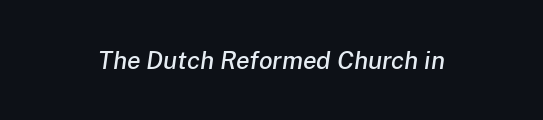
Compared with typical body copy, the letter spacing here is the same. Honestly, there is no underline to notice here at all. This sample uses an oblique cut, with every glyph tilted off the vertical.
